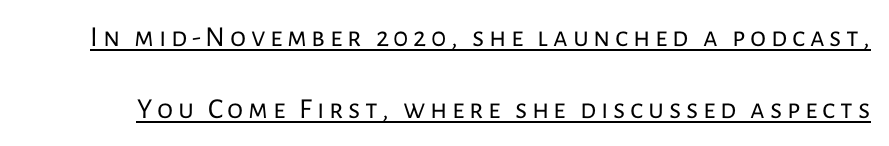
The image shows 29 px regular-weight sans-serif type, upright; set loose line spacing (2.47x), underlined; low stroke contrast and a medium x-height.
